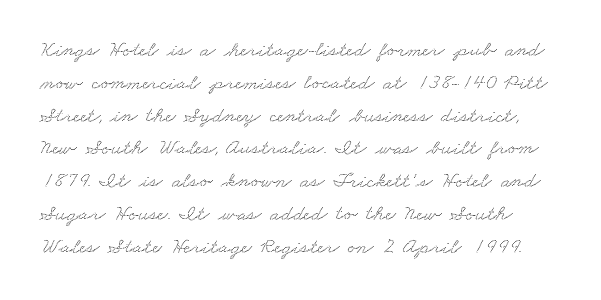
The block of text has a typical density, with ordinary space between rows. Type without underlining. Nobody touched the tracking dial on this one.
